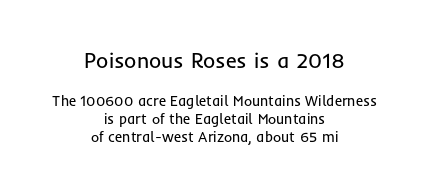
Q: Is the text bold? A: No.
Q: Is the text italic (slanted)? A: No, it is upright.
Q: Is the text underlined? A: No.
Q: How is the paragraph aligned? A: Centered.
Q: Is the spacing between letters normal or unusually wide? A: Normal.
Q: Is the spacing between lines tight, normal or loose? A: Normal.
Q: Which block of text is set in a larger size, the first (top) or the second (bottom)? A: The first (top) one.
